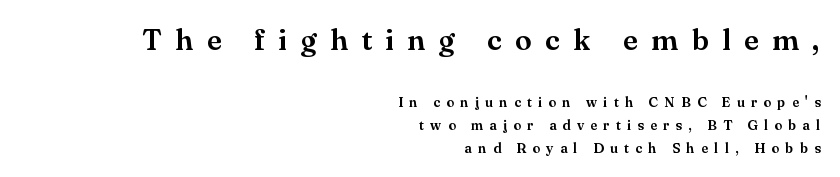
The image shows 30 px serif type, upright; set right-aligned, normal line spacing (1.63x), unusually wide letter spacing (+0.45 em), not underlined; the first (top) block is 2.14x larger; medium stroke contrast and a small x-height.
